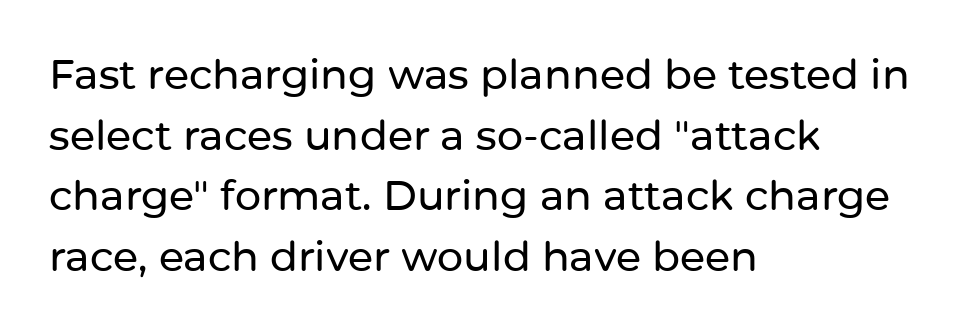
Q: Is the text italic (slanted)? A: No, it is upright.
Q: Is the typeface a serif or a sans-serif typeface? A: Sans-serif.
Q: Is the text underlined? A: No.
Q: How is the paragraph aligned? A: Left-aligned.
Q: Is the spacing between letters normal or unusually wide? A: Normal.
Q: Is the spacing between lines tight, normal or loose? A: Normal.
Q: Width (condensed, normal, or wide)? A: Normal.
Q: Stroke contrast? A: Low.
Q: x-height? A: Medium.
Q: Monospaced? A: No.
